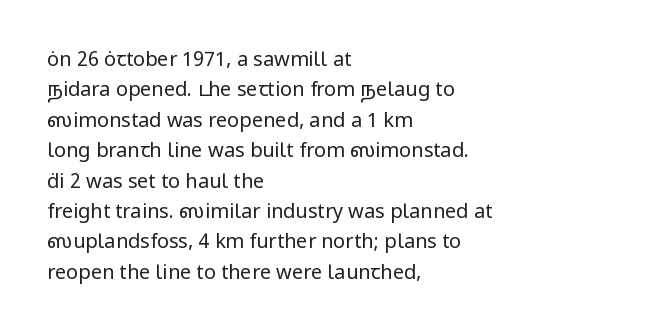
{"italic": "no", "bold": "no", "underline": "no", "align": "left", "line_spacing": "normal", "line_spacing_ratio": 1.52, "letter_spacing": "normal", "letter_spacing_em": 0.0, "glyph_px": 20}
